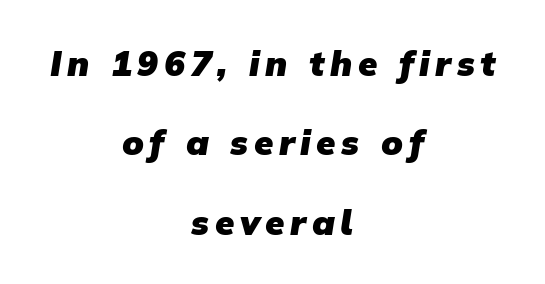
{"serif": "no", "bold": "yes", "weight": "heavy", "width": "normal", "stroke_contrast": "low", "x_height": "medium", "monospaced": "no", "underline": "no", "align": "center", "line_spacing": "loose", "line_spacing_ratio": 2.27, "glyph_px": 35}
